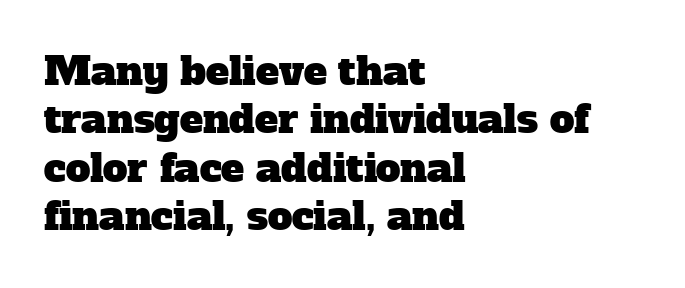
{"serif": "yes", "width": "normal", "stroke_contrast": "low", "x_height": "medium", "monospaced": "no", "underline": "no", "align": "left", "line_spacing_ratio": 1.24, "letter_spacing": "normal", "letter_spacing_em": 0.0, "glyph_px": 39}
